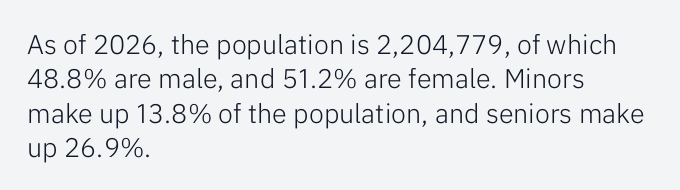
The image shows 27 px text type, upright; set left-aligned, normal line spacing (1.27x), normal letter spacing, not underlined.
